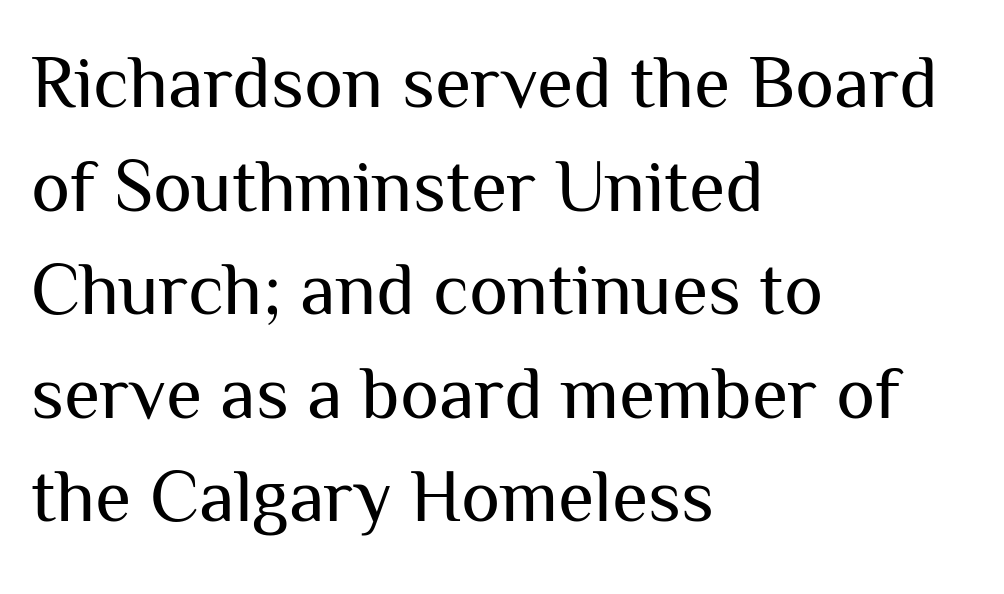
{"serif": "no", "italic": "no", "bold": "no", "weight": "regular", "width": "normal", "stroke_contrast": "medium", "x_height": "medium", "monospaced": "no", "underline": "no", "align": "left", "line_spacing": "normal", "line_spacing_ratio": 1.4, "letter_spacing": "normal", "letter_spacing_em": 0.0, "glyph_px": 74}
